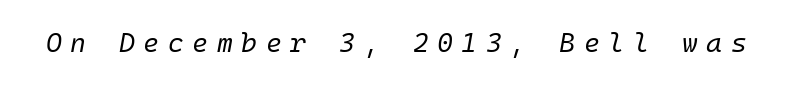
{"italic": "yes", "lean": "right", "slant_degrees": 10, "bold": "no", "underline": "no", "letter_spacing": "wide", "letter_spacing_em": 0.32, "glyph_px": 27}
